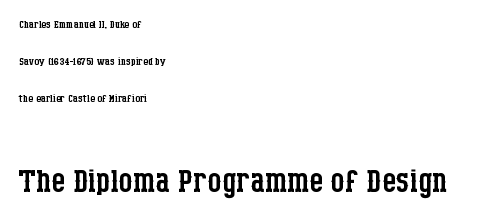
{"serif": "yes", "italic": "no", "bold": "no", "weight": "regular", "width": "condensed", "stroke_contrast": "low", "x_height": "large", "monospaced": "no", "underline": "no", "align": "left", "line_spacing": "loose", "line_spacing_ratio": 2.48, "letter_spacing": "normal", "letter_spacing_em": 0.0, "larger_block": "second", "size_ratio": 2.93, "glyph_px": 44}
